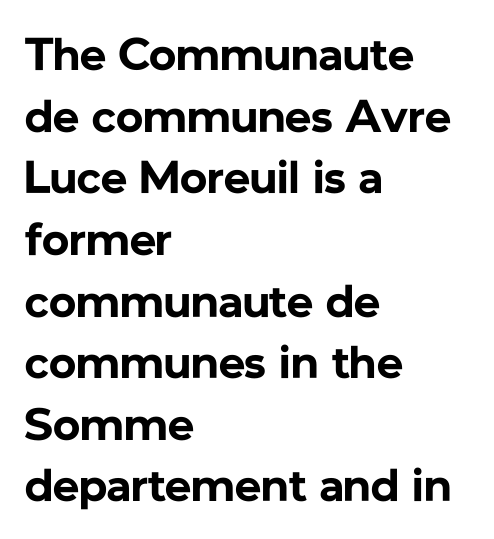
The image shows 46 px bold sans-serif type, upright; set left-aligned, normal line spacing (1.34x), normal letter spacing, not underlined; low stroke contrast and a medium x-height.
